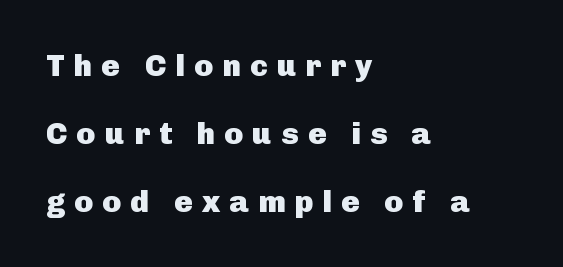
{"serif": "no", "italic": "no", "bold": "yes", "weight": "heavy", "width": "normal", "stroke_contrast": "low", "x_height": "medium", "monospaced": "no", "underline": "no", "align": "left", "line_spacing": "loose", "line_spacing_ratio": 2.2, "letter_spacing": "wide", "letter_spacing_em": 0.3, "glyph_px": 31}
